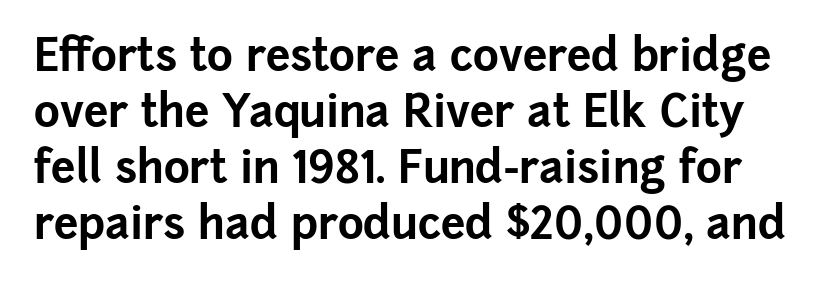
{"serif": "no", "italic": "no", "bold": "yes", "weight": "bold", "width": "normal", "stroke_contrast": "low", "x_height": "medium", "monospaced": "no", "underline": "no", "line_spacing": "normal", "line_spacing_ratio": 1.27, "letter_spacing": "normal", "letter_spacing_em": 0.0, "glyph_px": 44}
